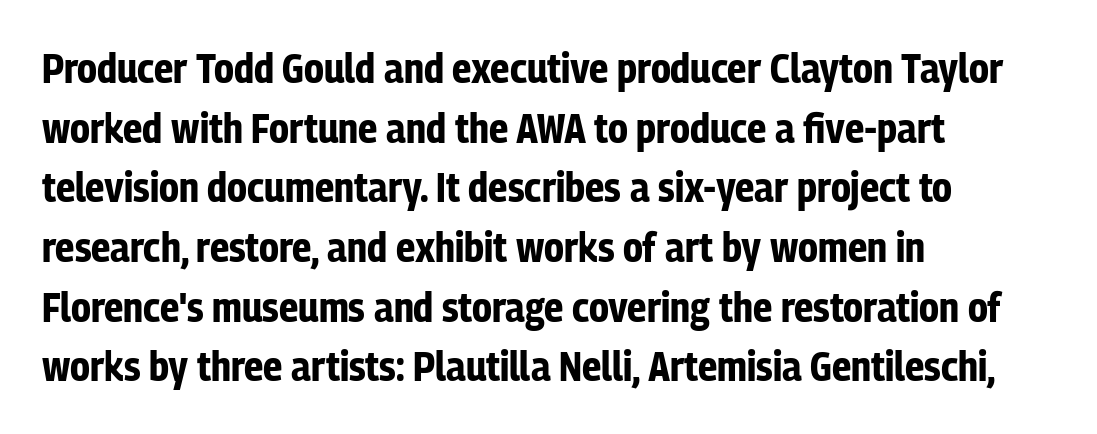
The image shows 42 px bold, condensed sans-serif type, upright; set left-aligned, normal line spacing (1.42x), normal letter spacing, not underlined; low stroke contrast and a medium x-height.
